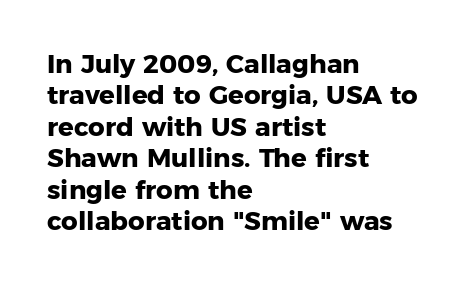
The image shows 26 px bold type, upright; set left-aligned, line spacing 1.21x, normal letter spacing, not underlined.
